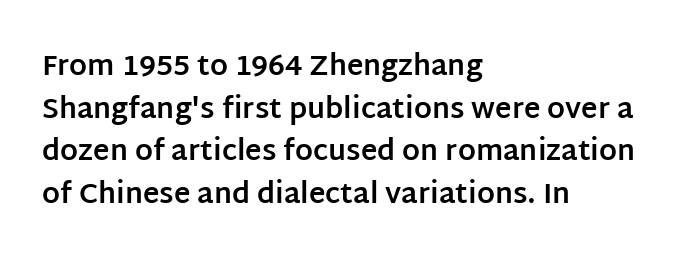
Q: Is the text bold? A: Yes.
Q: Is the text italic (slanted)? A: No, it is upright.
Q: Is the typeface a serif or a sans-serif typeface? A: Sans-serif.
Q: Is the text underlined? A: No.
Q: How is the paragraph aligned? A: Left-aligned.
Q: Is the spacing between letters normal or unusually wide? A: Normal.
Q: Is the spacing between lines tight, normal or loose? A: Normal.
Q: Width (condensed, normal, or wide)? A: Normal.
Q: Stroke contrast? A: Low.
Q: x-height? A: Large.
Q: Monospaced? A: No.
